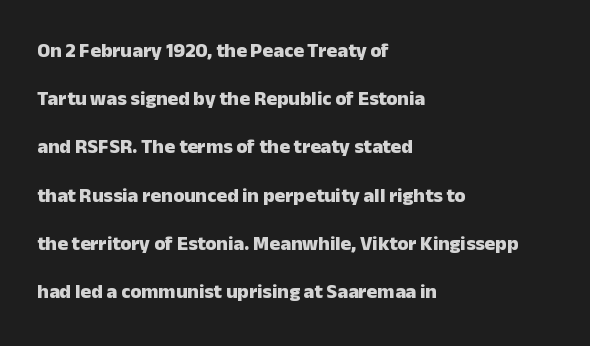
The image shows 20 px bold type, upright; set left-aligned, loose line spacing (2.41x), normal letter spacing, not underlined.
